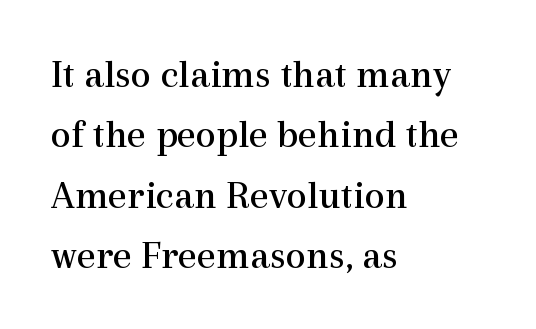
The image shows 41 px regular-weight serif type, upright; set left-aligned, normal line spacing (1.47x), normal letter spacing, not underlined; a medium x-height.
